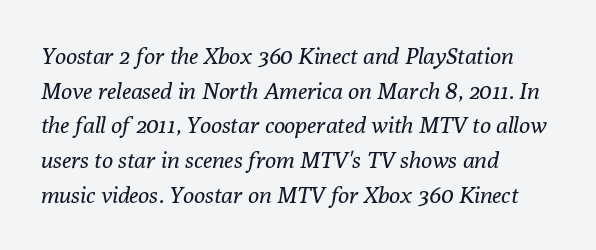
Is this a heavy cut? Hardly; it is regular or lighter. Between one letter and the next there's only the usual sliver of space. Which margin do the lines hug? The left one — the right edge is uneven. The axis of the letterforms is tilted away from vertical. The passage shown stacks its lines at a standard gap.
